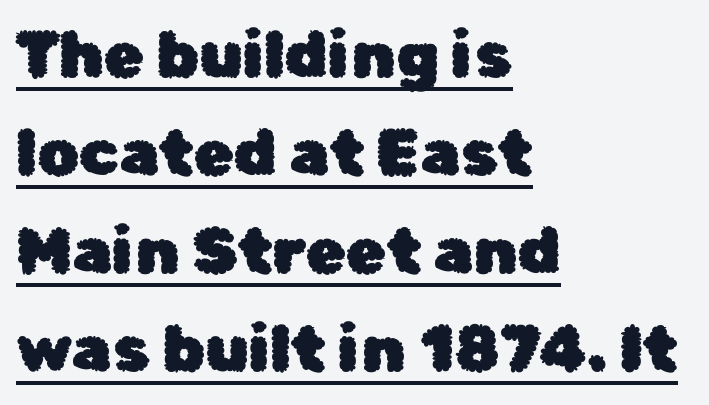
The image shows 65 px sans-serif type, upright; set left-aligned, normal line spacing (1.51x), normal letter spacing, underlined; low stroke contrast and a medium x-height.
